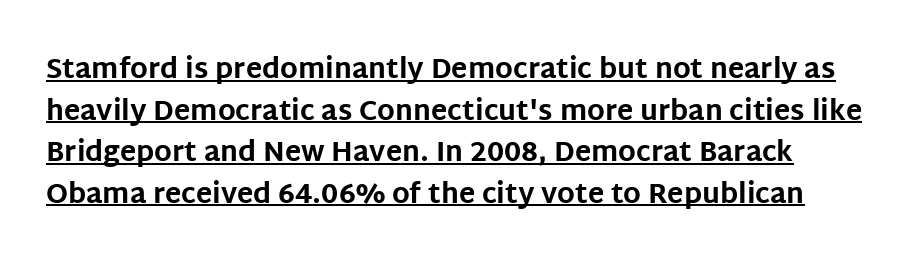
Q: Is the text bold? A: Yes.
Q: Is the text italic (slanted)? A: No, it is upright.
Q: Is the text underlined? A: Yes.
Q: Is the spacing between letters normal or unusually wide? A: Normal.
Q: Is the spacing between lines tight, normal or loose? A: Normal.
